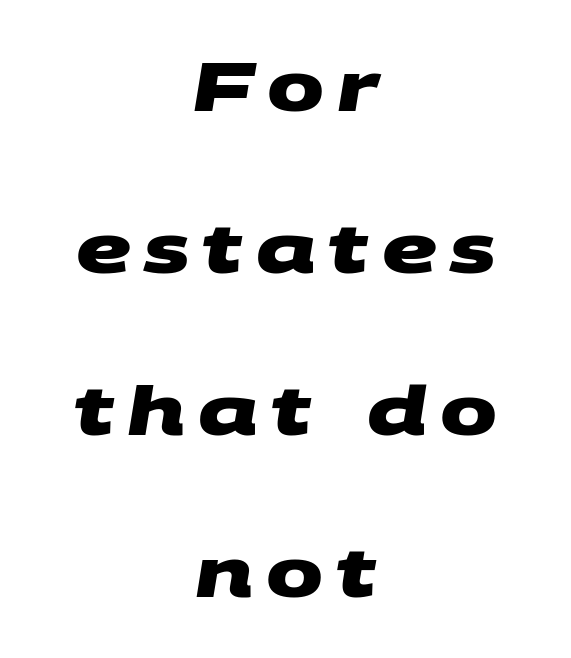
Casual observation: everything's sitting right in the middle. The specimen omits any rule beneath the text block's lines. Students, observe: this is what heavily led, spacious text looks like. Does the type have serifs? No, each stem ends abruptly. The passage shown is typed in a proportional face where columns would drift. A dark, heavy texture on the line: the type is bold.
